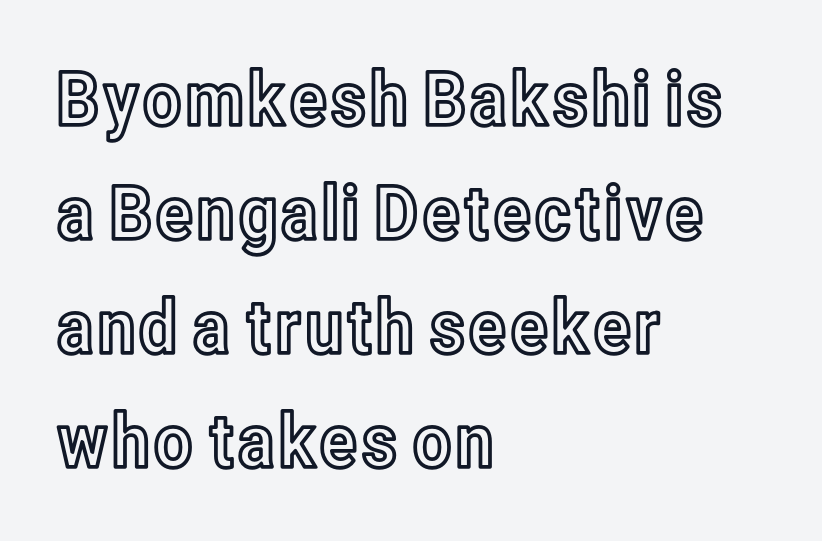
{"italic": "no", "width": "condensed", "x_height": "medium", "monospaced": "no", "underline": "no", "align": "left", "line_spacing": "normal", "line_spacing_ratio": 1.52, "letter_spacing": "normal", "letter_spacing_em": 0.0, "glyph_px": 75}
